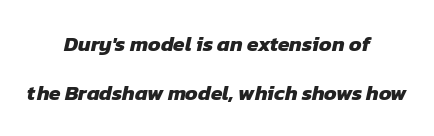
The image shows 21 px bold type; set centered, loose line spacing (2.32x), normal letter spacing, not underlined.
